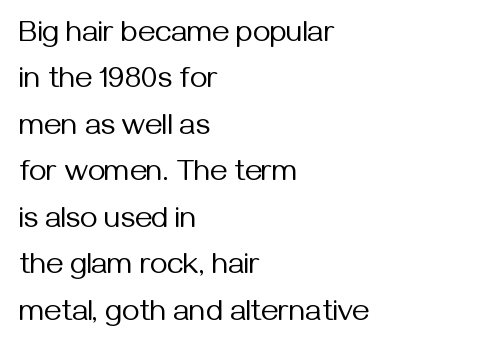
{"serif": "no", "italic": "no", "bold": "no", "weight": "regular", "width": "normal", "stroke_contrast": "medium", "x_height": "medium", "monospaced": "no", "underline": "no", "align": "left", "line_spacing": "normal", "line_spacing_ratio": 1.55, "letter_spacing": "normal", "letter_spacing_em": 0.0, "glyph_px": 30}
